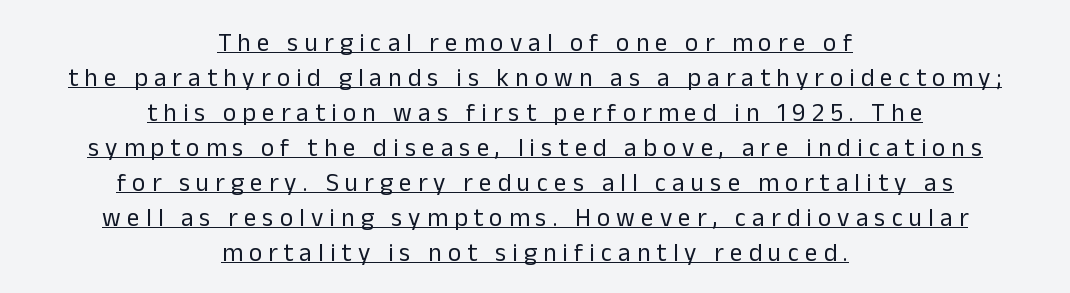
The image shows 25 px text type, upright; set centered, normal line spacing (1.4x), unusually wide letter spacing (+0.25 em), underlined.
